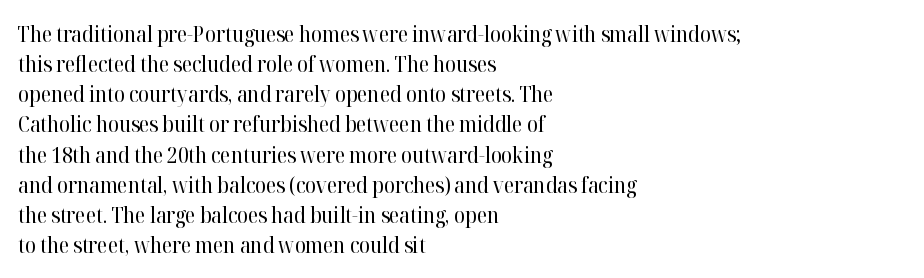
The image shows 22 px text type, upright; set left-aligned, normal line spacing (1.37x), normal letter spacing, not underlined.
